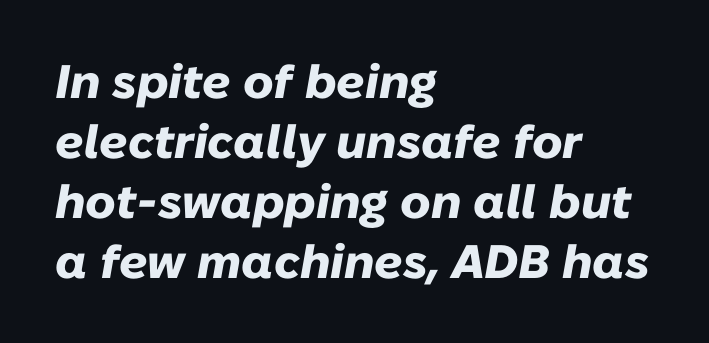
{"italic": "yes", "lean": "right", "slant_degrees": 10, "bold": "yes", "weight": "heavy", "width": "normal", "stroke_contrast": "low", "x_height": "medium", "monospaced": "no", "underline": "no", "align": "left", "line_spacing": "normal", "line_spacing_ratio": 1.28, "letter_spacing": "normal", "letter_spacing_em": 0.0, "glyph_px": 47}
